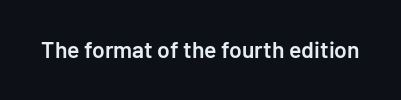
Q: Is the text bold? A: Semi-bold.
Q: Is the text italic (slanted)? A: No, it is upright.
Q: Is the text underlined? A: No.
Q: Is the spacing between letters normal or unusually wide? A: Normal.
